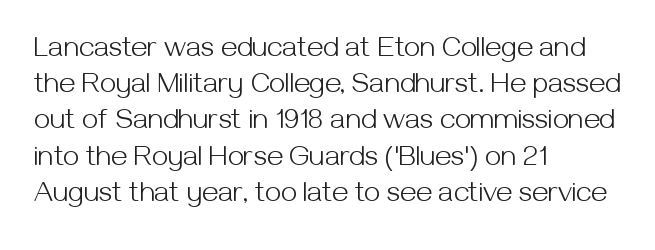
Q: Is the text bold? A: No.
Q: Is the text italic (slanted)? A: No, it is upright.
Q: Is the typeface a serif or a sans-serif typeface? A: Sans-serif.
Q: Is the text underlined? A: No.
Q: How is the paragraph aligned? A: Left-aligned.
Q: Is the spacing between letters normal or unusually wide? A: Normal.
Q: Is the spacing between lines tight, normal or loose? A: Normal.
Q: Width (condensed, normal, or wide)? A: Normal.
Q: Stroke contrast? A: Medium.
Q: x-height? A: Medium.
Q: Monospaced? A: No.
